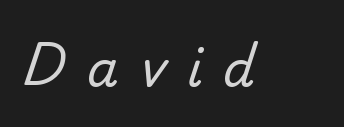
The passage shown is typed in a proportional face where columns would drift. Plain, unruled lines of type. Letterform terminals end flat and unadorned throughout the passage. Honestly, the letter spacing is so wide it's the main thing you notice.
